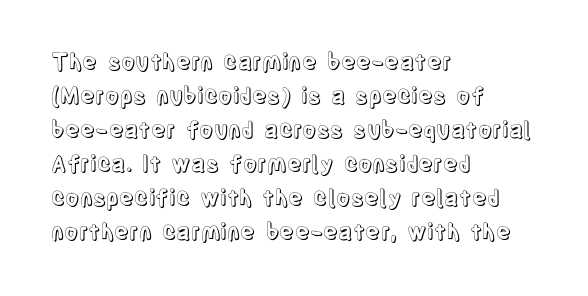
Q: Is the text italic (slanted)? A: No, it is upright.
Q: Is the text underlined? A: No.
Q: How is the paragraph aligned? A: Left-aligned.
Q: Is the spacing between letters normal or unusually wide? A: Normal.
Q: Is the spacing between lines tight, normal or loose? A: Normal.
